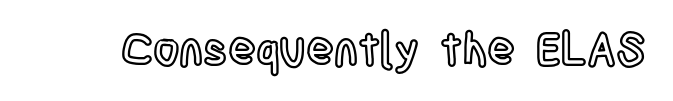
Q: Is the text italic (slanted)? A: No, it is upright.
Q: Is the text underlined? A: No.
Q: Is the spacing between letters normal or unusually wide? A: Normal.
Q: Width (condensed, normal, or wide)? A: Condensed.
Q: x-height? A: Large.
Q: Monospaced? A: No.
